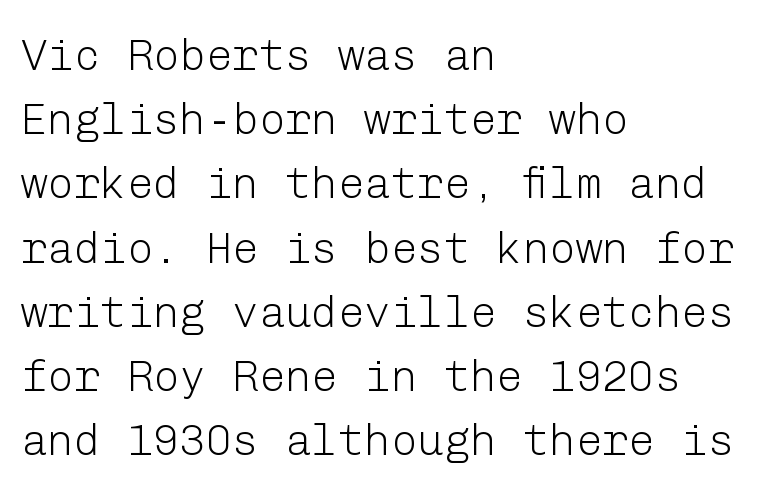
Q: Is the text bold? A: No.
Q: Is the text italic (slanted)? A: No, it is upright.
Q: Is the typeface a serif or a sans-serif typeface? A: Sans-serif.
Q: Is the text underlined? A: No.
Q: How is the paragraph aligned? A: Left-aligned.
Q: Is the spacing between letters normal or unusually wide? A: Normal.
Q: Is the spacing between lines tight, normal or loose? A: Normal.
Q: Width (condensed, normal, or wide)? A: Normal.
Q: Stroke contrast? A: Low.
Q: x-height? A: Medium.
